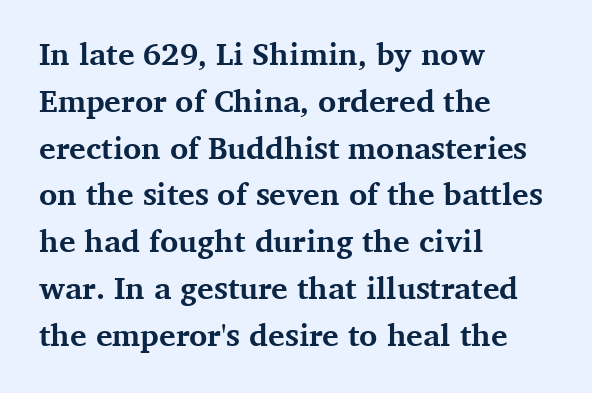
Q: Is the text bold? A: Yes.
Q: Is the text italic (slanted)? A: No, it is upright.
Q: Is the typeface a serif or a sans-serif typeface? A: Serif.
Q: Is the text underlined? A: No.
Q: How is the paragraph aligned? A: Left-aligned.
Q: Is the spacing between letters normal or unusually wide? A: Normal.
Q: Is the spacing between lines tight, normal or loose? A: Normal.
Q: Width (condensed, normal, or wide)? A: Normal.
Q: Stroke contrast? A: Medium.
Q: x-height? A: Medium.
Q: Monospaced? A: No.
